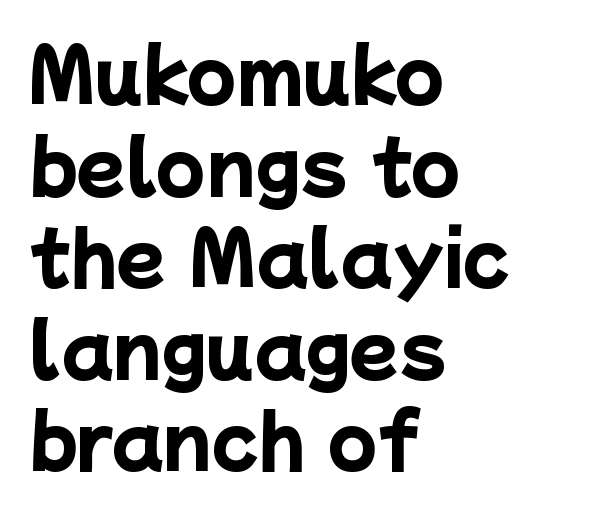
The image shows 71 px heavy sans-serif type; set left-aligned, normal line spacing (1.29x), normal letter spacing, not underlined; low stroke contrast and a medium x-height.
